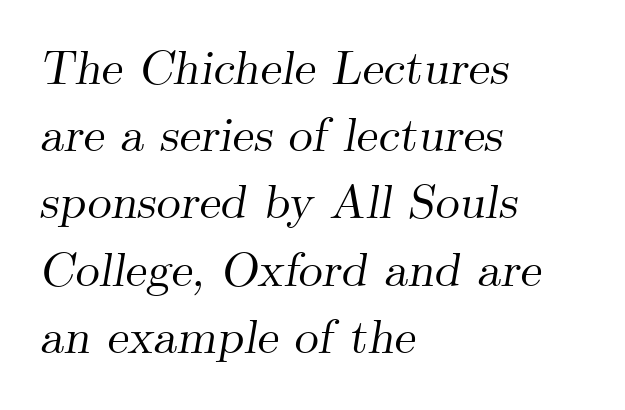
Q: Is the text italic (slanted)? A: Yes, it leans right by about 9 degrees.
Q: Is the typeface a serif or a sans-serif typeface? A: Serif.
Q: Is the text underlined? A: No.
Q: How is the paragraph aligned? A: Left-aligned.
Q: Is the spacing between letters normal or unusually wide? A: Normal.
Q: Is the spacing between lines tight, normal or loose? A: Normal.
Q: Width (condensed, normal, or wide)? A: Normal.
Q: Stroke contrast? A: Medium.
Q: x-height? A: Small.
Q: Monospaced? A: No.
